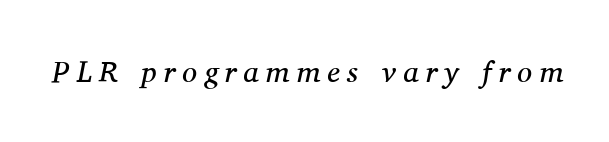
Q: Is the text bold? A: No.
Q: Is the text italic (slanted)? A: Yes, it leans right by about 11 degrees.
Q: Is the typeface a serif or a sans-serif typeface? A: Serif.
Q: Is the text underlined? A: No.
Q: Is the spacing between letters normal or unusually wide? A: Unusually wide.
Q: Width (condensed, normal, or wide)? A: Normal.
Q: Stroke contrast? A: Medium.
Q: x-height? A: Medium.
Q: Monospaced? A: No.
